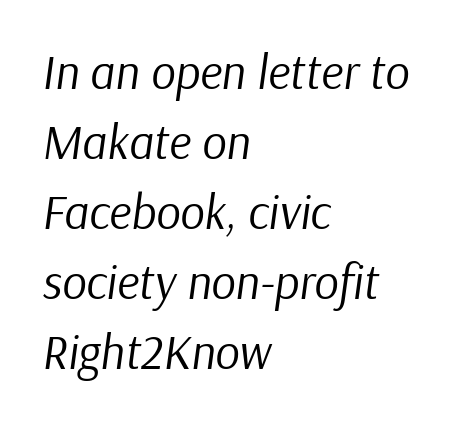
The image shows 48 px regular-weight type, italic (leaning right); set left-aligned, normal line spacing (1.46x), normal letter spacing, not underlined; low stroke contrast and a medium x-height.
